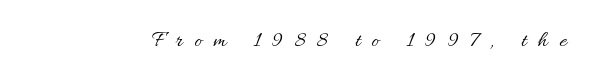
{"bold": "no", "underline": "no", "letter_spacing": "wide", "letter_spacing_em": 0.48, "glyph_px": 23}
